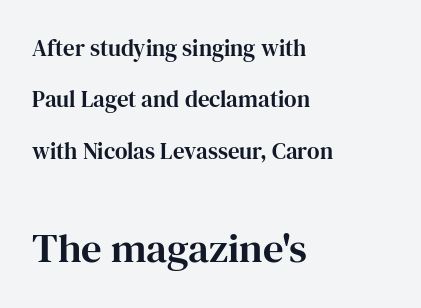
The image shows 41 px serif type, upright; set left-aligned, loose line spacing (2.23x), normal letter spacing, not underlined; the second (bottom) block is 1.78x larger; high stroke contrast and a medium x-height.
